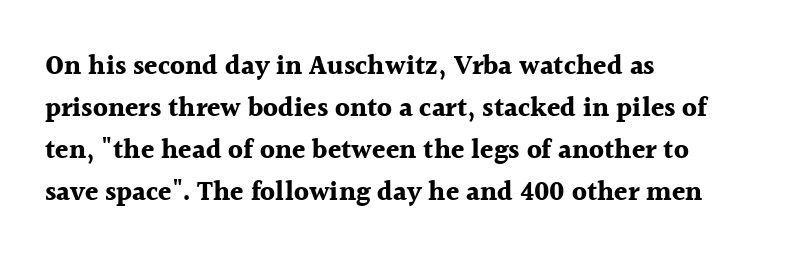
The face used here has the dense, thick strokes of a bold. Students, observe: this is what conventionally led text looks like. Notice how the stems are strictly vertical — no italics here. The setting favours the left margin, as ordinary paragraphs usually do.
